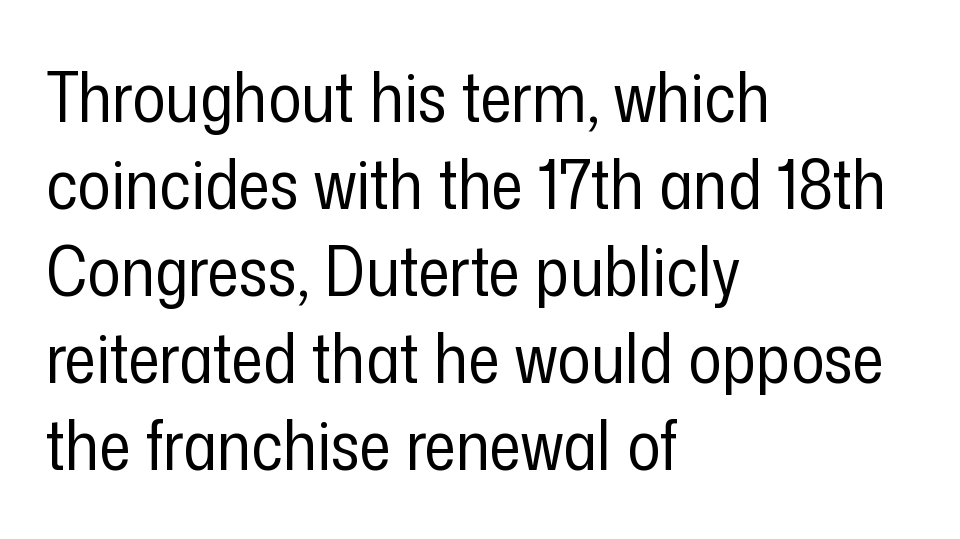
The image shows 69 px regular-weight, condensed sans-serif type, upright; set left-aligned, normal line spacing (1.26x), normal letter spacing, not underlined; low stroke contrast and a medium x-height.
